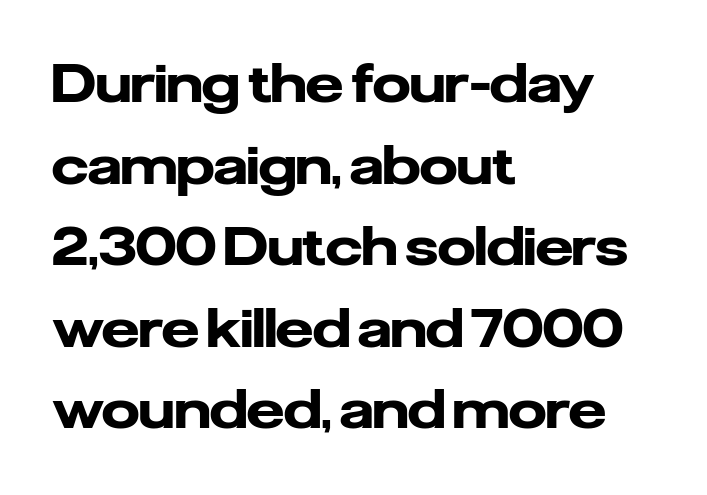
The image shows 53 px heavy sans-serif type, upright; set left-aligned, normal line spacing (1.54x), normal letter spacing, not underlined; low stroke contrast and a medium x-height.
